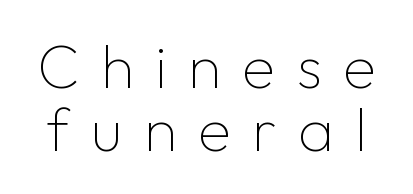
The image shows 61 px thin sans-serif type, upright; set tight line spacing (1.03x), unusually wide letter spacing (+0.35 em), not underlined; low stroke contrast and a medium x-height.
